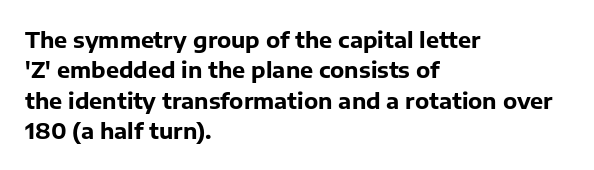
{"italic": "no", "bold": "yes", "underline": "no", "align": "left", "line_spacing": "normal", "line_spacing_ratio": 1.38, "letter_spacing": "normal", "letter_spacing_em": 0.0, "glyph_px": 22}
